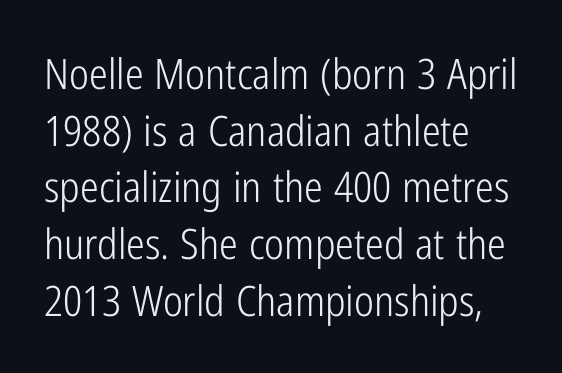
The image shows 42 px light, condensed sans-serif type, upright; set left-aligned, normal line spacing (1.35x), normal letter spacing, not underlined; low stroke contrast and a medium x-height.
